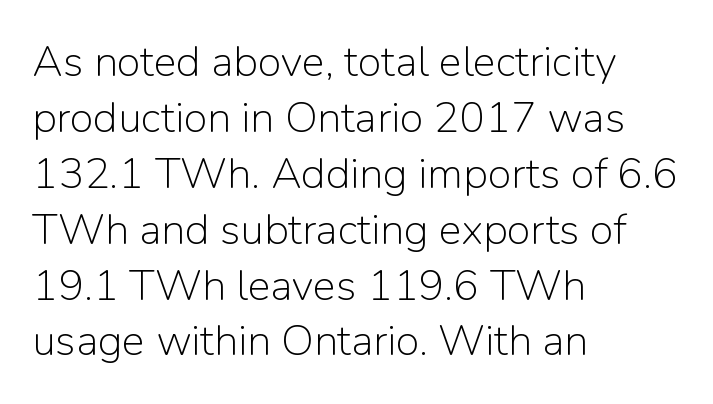
Q: Is the text bold? A: No.
Q: Is the text italic (slanted)? A: No, it is upright.
Q: Is the typeface a serif or a sans-serif typeface? A: Sans-serif.
Q: Is the text underlined? A: No.
Q: How is the paragraph aligned? A: Left-aligned.
Q: Is the spacing between letters normal or unusually wide? A: Normal.
Q: Is the spacing between lines tight, normal or loose? A: Normal.
Q: Width (condensed, normal, or wide)? A: Normal.
Q: Stroke contrast? A: Low.
Q: x-height? A: Medium.
Q: Monospaced? A: No.
